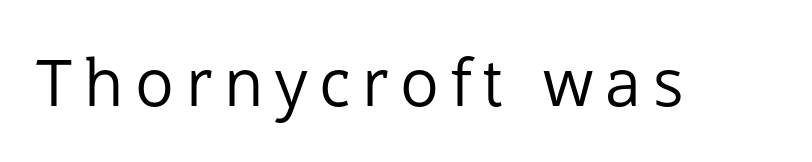
Think of a printed novel: that variable character pitch is what you see here. On a weight scale, this lands at 450 or below. Is there any slant? The stems are plumb. Lines of text with bare space underneath.
